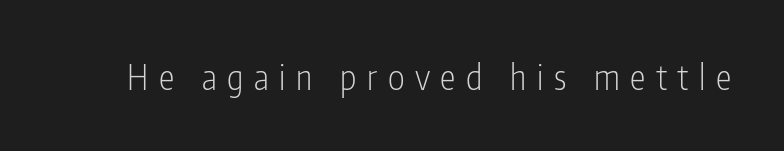
{"serif": "no", "italic": "no", "bold": "no", "weight": "light", "width": "condensed", "stroke_contrast": "low", "x_height": "medium", "monospaced": "no", "underline": "no", "letter_spacing": "wide", "letter_spacing_em": 0.3, "glyph_px": 35}
